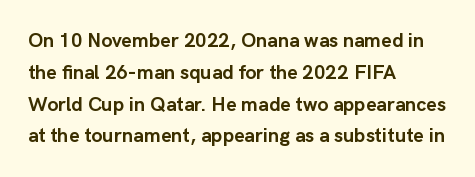
{"italic": "no", "bold": "yes", "underline": "no", "align": "left", "line_spacing": "normal", "line_spacing_ratio": 1.59, "letter_spacing": "normal", "letter_spacing_em": 0.0, "glyph_px": 20}
